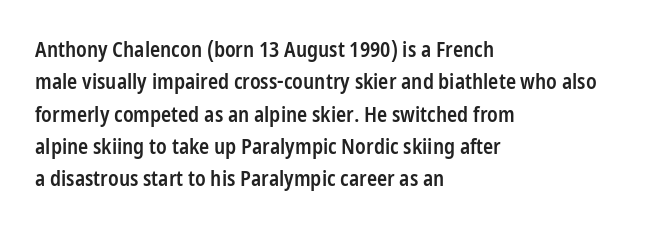
{"italic": "no", "bold": "semi", "underline": "no", "align": "left", "line_spacing": "normal", "line_spacing_ratio": 1.54, "letter_spacing": "normal", "letter_spacing_em": 0.0, "glyph_px": 21}
